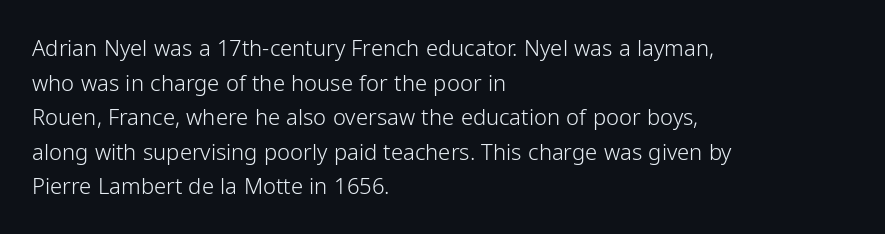
Q: Is the text bold? A: No.
Q: Is the text italic (slanted)? A: No, it is upright.
Q: Is the text underlined? A: No.
Q: How is the paragraph aligned? A: Left-aligned.
Q: Is the spacing between letters normal or unusually wide? A: Normal.
Q: Is the spacing between lines tight, normal or loose? A: Normal.
